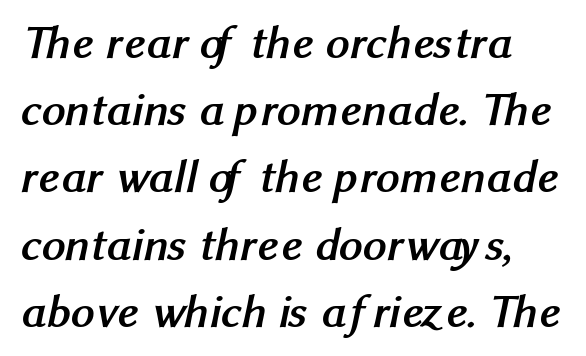
The image shows 47 px semibold sans-serif type; set left-aligned, normal line spacing (1.43x), normal letter spacing, not underlined; medium stroke contrast and a medium x-height.
